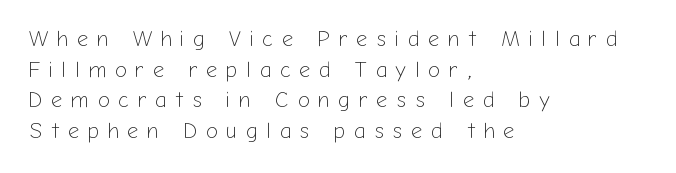
The paragraph has a hard left edge and a soft right edge. Is the stroke heavy? The answer is a plain regular-or-lighter. This is the regular roman posture of the typeface. The gaps between neighbouring characters are conspicuously large. Any mark beneath the type? The region is blank.
